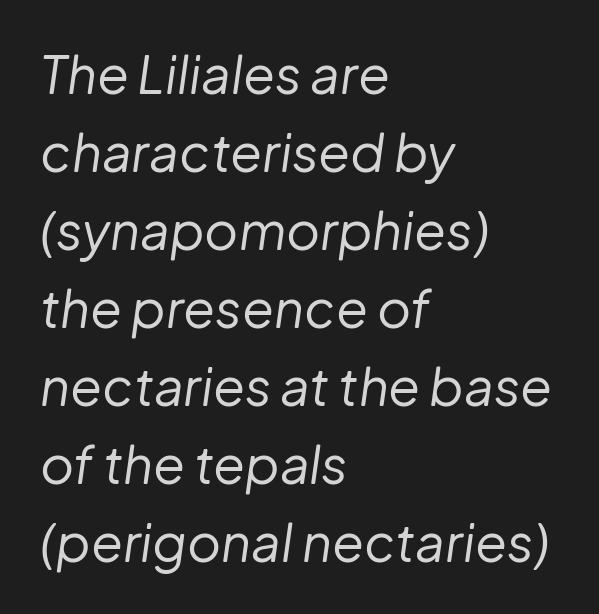
Q: Is the text bold? A: No.
Q: Is the text italic (slanted)? A: Yes, it leans right by about 8 degrees.
Q: Is the text underlined? A: No.
Q: How is the paragraph aligned? A: Left-aligned.
Q: Is the spacing between letters normal or unusually wide? A: Normal.
Q: Is the spacing between lines tight, normal or loose? A: Normal.
Q: Width (condensed, normal, or wide)? A: Normal.
Q: Stroke contrast? A: Low.
Q: x-height? A: Medium.
Q: Monospaced? A: No.
